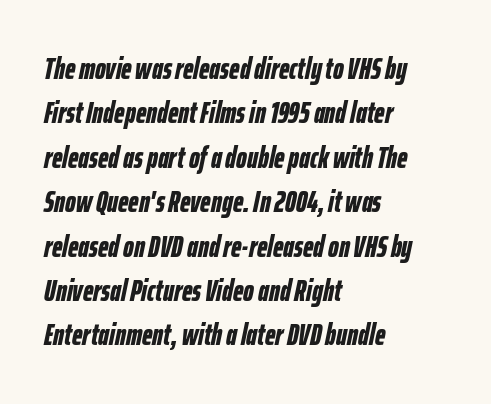
The image shows 30 px bold, condensed type, italic (leaning right); set left-aligned, normal line spacing (1.48x), normal letter spacing, not underlined; low stroke contrast and a medium x-height.
